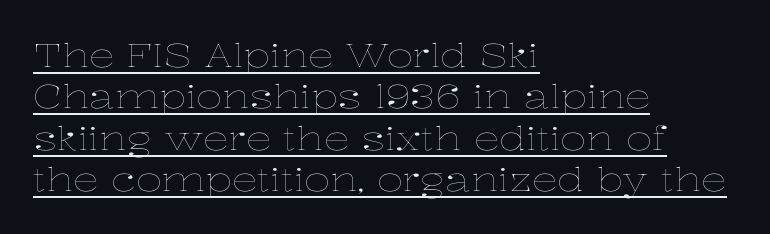
The image shows 32 px thin, wide type, upright; set left-aligned, normal line spacing (1.29x), normal letter spacing, underlined; low stroke contrast and a medium x-height.
